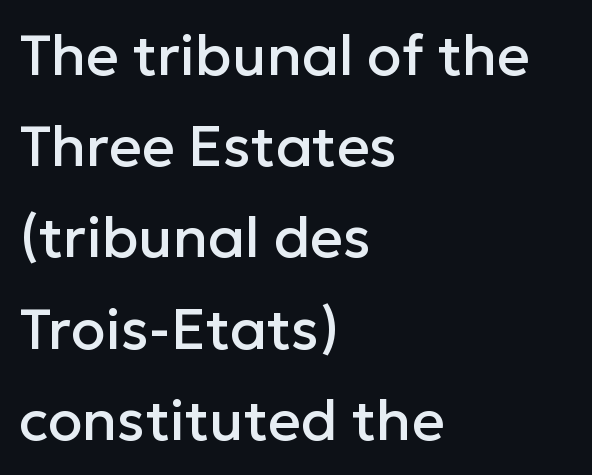
The image shows 57 px sans-serif type, upright; set left-aligned, normal line spacing (1.6x), normal letter spacing, not underlined; low stroke contrast and a medium x-height.
